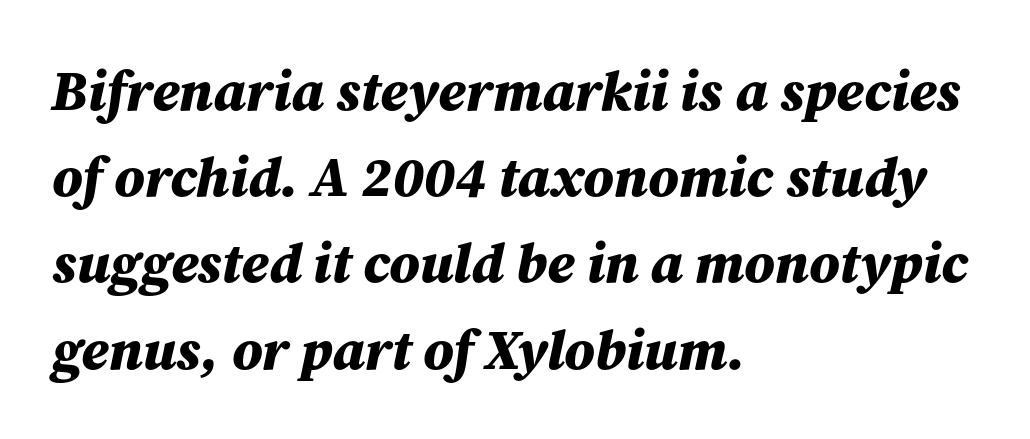
{"italic": "yes", "lean": "right", "slant_degrees": 12, "bold": "yes", "weight": "bold", "width": "normal", "stroke_contrast": "medium", "x_height": "medium", "monospaced": "no", "underline": "no", "align": "left", "line_spacing": "normal", "line_spacing_ratio": 1.54, "letter_spacing": "normal", "letter_spacing_em": 0.0, "glyph_px": 56}
